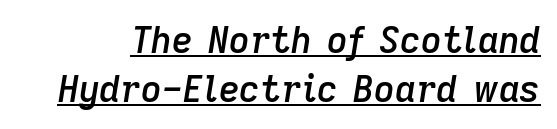
The rendering uses natural spacing where letterforms have individual widths. Inter-character spacing is left at the font's built-in metrics. Does a line run under the words? Yes, clearly. The passage shown is semibold, sitting just below true bold. Notice how descenders clear the ascenders below comfortably — that's standard leading.
